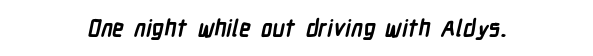
A full-strength bold gives these letters their thick strokes. Underline: absent. Does extra space separate the letters? No, they use regular spacing. Centered paragraph, ragged on both sides.
